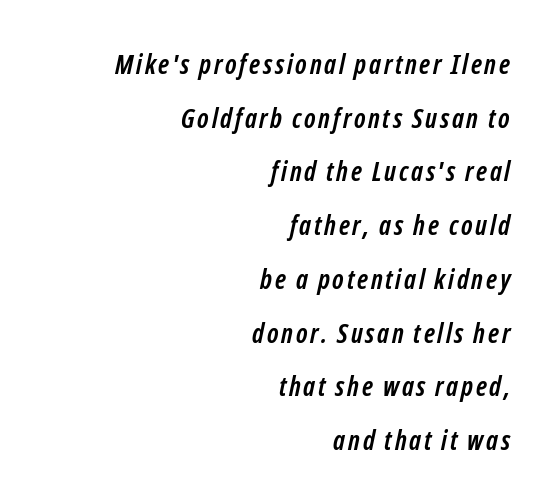
In terms of leading, this rendering errs on the spacious side. These lines stack with their right ends in a neat column. Has an underline been added? It has not. In terms of weight, the rendering is a true, heavy bold.
